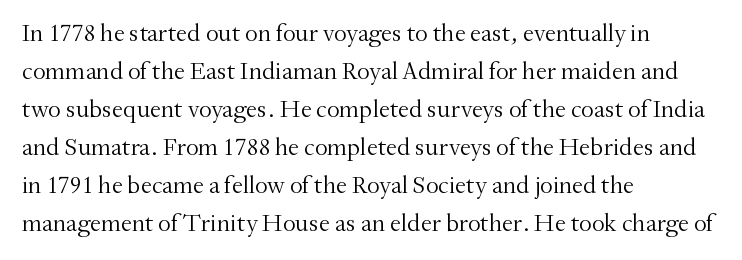
{"italic": "no", "bold": "no", "underline": "no", "align": "left", "line_spacing": "normal", "line_spacing_ratio": 1.52, "letter_spacing": "normal", "letter_spacing_em": 0.0, "glyph_px": 25}
